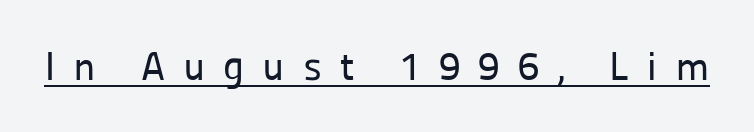
Q: Is the text italic (slanted)? A: No, it is upright.
Q: Is the typeface a serif or a sans-serif typeface? A: Sans-serif.
Q: Is the text underlined? A: Yes.
Q: Is the spacing between letters normal or unusually wide? A: Unusually wide.
Q: Width (condensed, normal, or wide)? A: Normal.
Q: Stroke contrast? A: Low.
Q: x-height? A: Medium.
Q: Monospaced? A: No.
